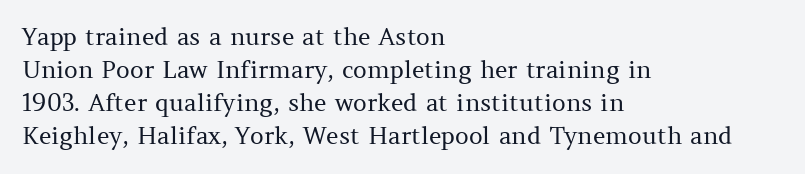
Q: Is the text bold? A: No.
Q: Is the text italic (slanted)? A: No, it is upright.
Q: Is the text underlined? A: No.
Q: How is the paragraph aligned? A: Left-aligned.
Q: Is the spacing between letters normal or unusually wide? A: Normal.
Q: Is the spacing between lines tight, normal or loose? A: Normal.
